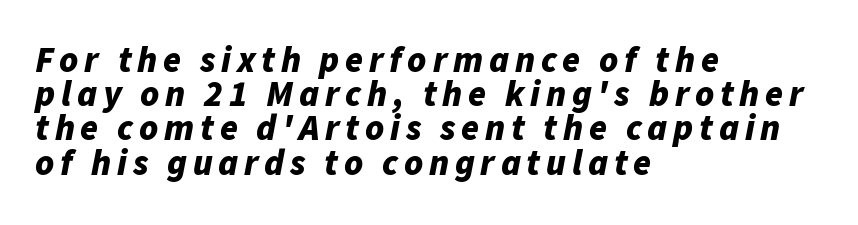
Q: Is the text bold? A: Yes.
Q: Is the text italic (slanted)? A: Yes, it leans right by about 11 degrees.
Q: Is the text underlined? A: No.
Q: How is the paragraph aligned? A: Left-aligned.
Q: Is the spacing between lines tight, normal or loose? A: Tight.
Q: Width (condensed, normal, or wide)? A: Normal.
Q: Stroke contrast? A: Low.
Q: x-height? A: Medium.
Q: Monospaced? A: No.
